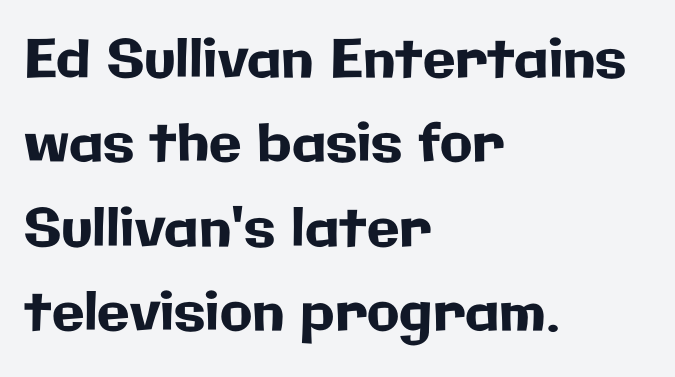
The image shows 53 px sans-serif type, upright; set left-aligned, normal line spacing (1.59x), normal letter spacing, not underlined; low stroke contrast and a medium x-height.
